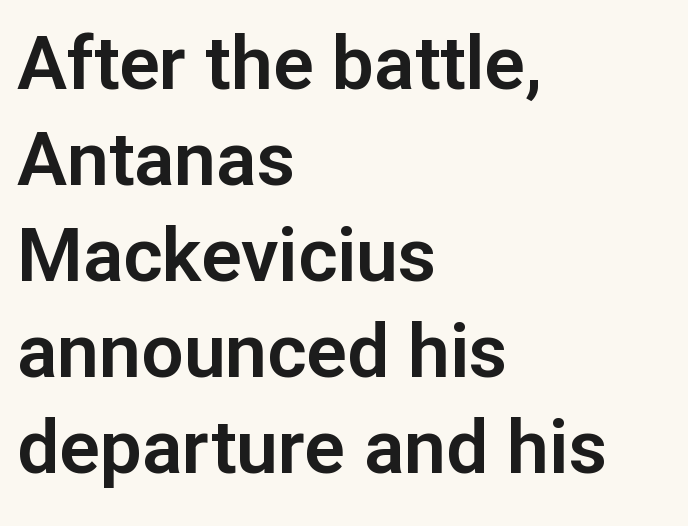
The image shows 75 px sans-serif type, upright; set left-aligned, normal line spacing (1.28x), normal letter spacing, not underlined; low stroke contrast and a medium x-height.
